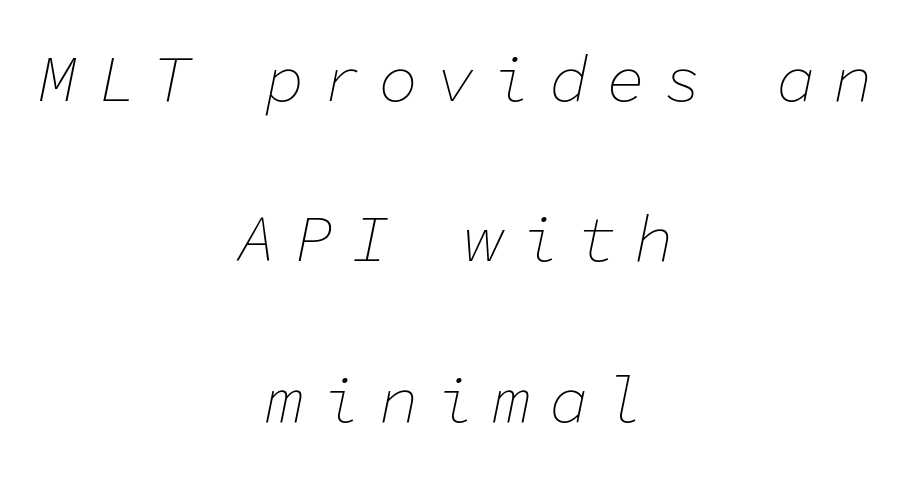
Q: Is the text bold? A: No.
Q: Is the text italic (slanted)? A: Yes, it leans right by about 11 degrees.
Q: Is the text underlined? A: No.
Q: How is the paragraph aligned? A: Centered.
Q: Is the spacing between letters normal or unusually wide? A: Unusually wide.
Q: Is the spacing between lines tight, normal or loose? A: Loose.
Q: Width (condensed, normal, or wide)? A: Normal.
Q: Stroke contrast? A: Low.
Q: x-height? A: Medium.
Q: Monospaced? A: Yes.
